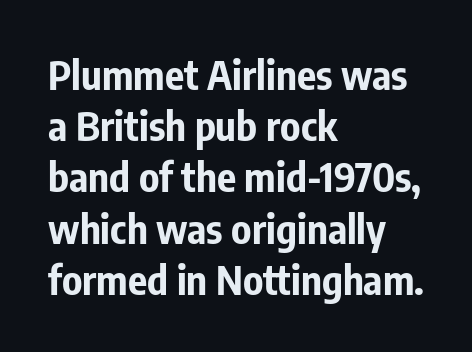
The image shows 40 px bold, condensed sans-serif type, upright; set left-aligned, normal line spacing (1.28x), normal letter spacing, not underlined; low stroke contrast and a medium x-height.
